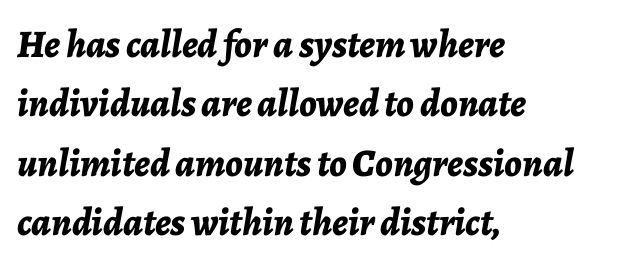
Q: Is the text bold? A: Yes.
Q: Is the text italic (slanted)? A: Yes, it leans right by about 7 degrees.
Q: Is the text underlined? A: No.
Q: How is the paragraph aligned? A: Left-aligned.
Q: Is the spacing between letters normal or unusually wide? A: Normal.
Q: Is the spacing between lines tight, normal or loose? A: Normal.
Q: Width (condensed, normal, or wide)? A: Normal.
Q: Stroke contrast? A: Low.
Q: x-height? A: Medium.
Q: Monospaced? A: No.
